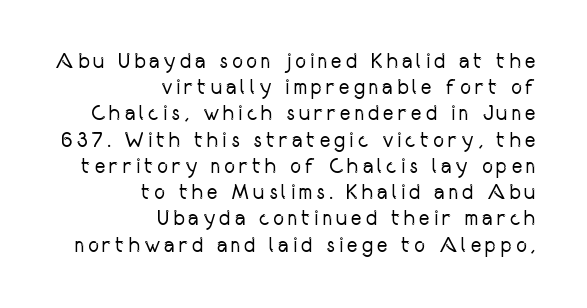
The strip under each line holds only bare page. Does the copy run flush right? Yes — the right margin is perfectly even. Each new line begins a customary step beneath the previous one. Posture: upright roman. The letterforms sit at book weight or below.
